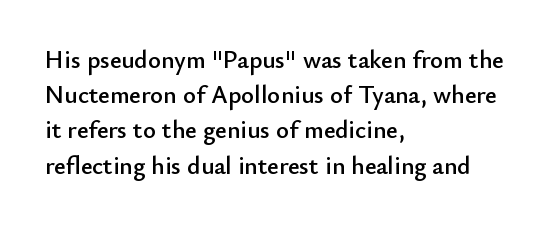
The image shows 25 px text type, upright; set left-aligned, normal line spacing (1.41x), normal letter spacing, not underlined.
